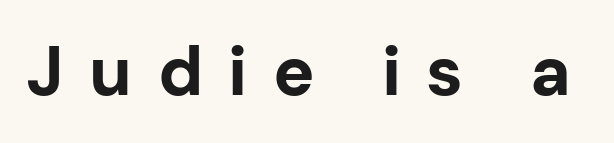
{"serif": "no", "italic": "no", "bold": "yes", "weight": "bold", "width": "normal", "stroke_contrast": "low", "x_height": "medium", "monospaced": "no", "underline": "no", "letter_spacing": "wide", "letter_spacing_em": 0.37, "glyph_px": 69}
